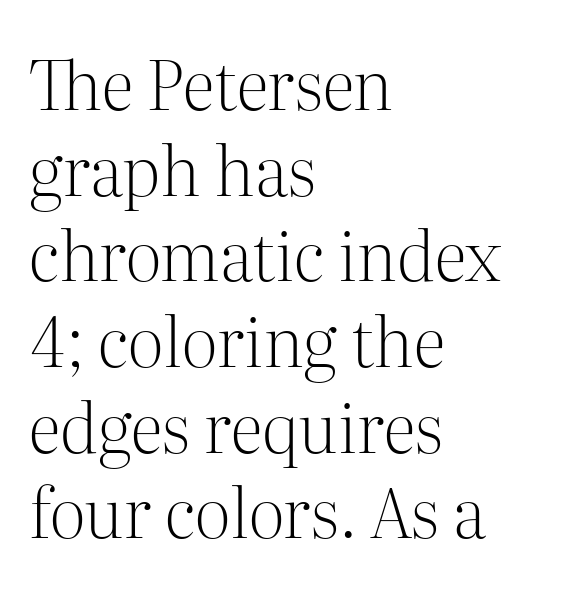
{"serif": "yes", "italic": "no", "bold": "no", "weight": "light", "width": "normal", "stroke_contrast": "medium", "x_height": "medium", "monospaced": "no", "underline": "no", "align": "left", "line_spacing": "normal", "line_spacing_ratio": 1.26, "letter_spacing": "normal", "letter_spacing_em": 0.0, "glyph_px": 68}
